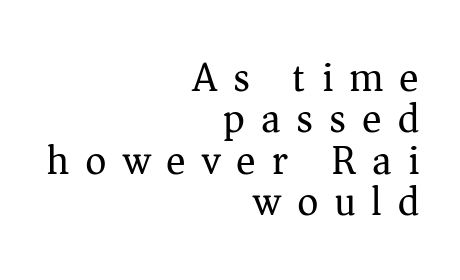
Q: Is the text bold? A: No.
Q: Is the text italic (slanted)? A: No, it is upright.
Q: Is the typeface a serif or a sans-serif typeface? A: Serif.
Q: Is the text underlined? A: No.
Q: How is the paragraph aligned? A: Right-aligned.
Q: Is the spacing between letters normal or unusually wide? A: Unusually wide.
Q: Is the spacing between lines tight, normal or loose? A: Tight.
Q: Width (condensed, normal, or wide)? A: Normal.
Q: Stroke contrast? A: Medium.
Q: x-height? A: Medium.
Q: Monospaced? A: No.
